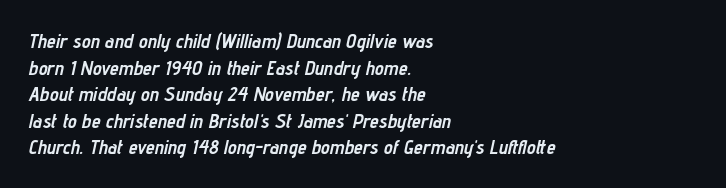
Honestly, the row spacing looks completely unremarkable. Typeset ragged right — the left edge is the straight one. Summary of weight: heavy, a full bold. Underlining? Definitely not there. An italicized treatment has been applied to the whole sample. These lines keep a tight, regular rhythm from letter to letter.
